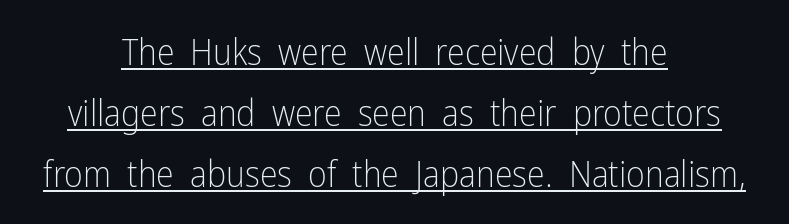
{"serif": "no", "italic": "no", "bold": "no", "weight": "light", "width": "condensed", "stroke_contrast": "low", "x_height": "medium", "monospaced": "no", "underline": "yes", "align": "center", "line_spacing": "normal", "line_spacing_ratio": 1.69, "letter_spacing": "normal", "letter_spacing_em": 0.0, "glyph_px": 36}
